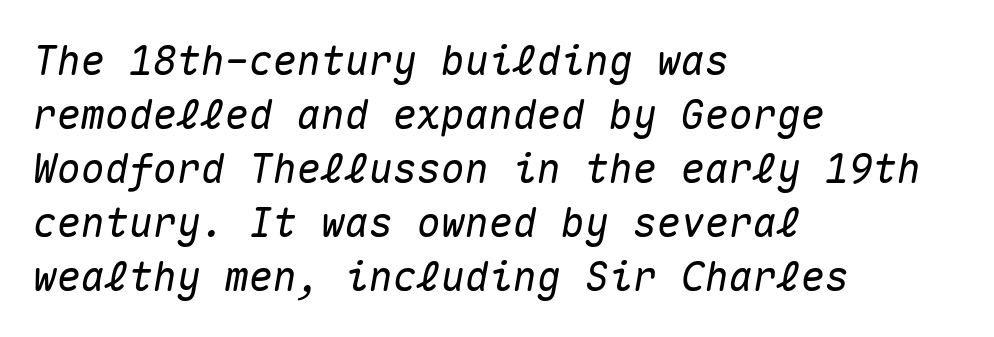
The image shows 40 px text type, italic (leaning right), monospaced; set left-aligned, normal line spacing (1.35x), normal letter spacing, not underlined; medium stroke contrast and a medium x-height.
